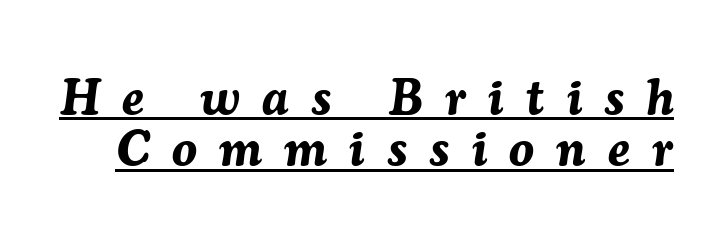
Q: Is the text bold? A: Yes.
Q: Is the text italic (slanted)? A: Yes, it leans right by about 7 degrees.
Q: Is the text underlined? A: Yes.
Q: Is the spacing between letters normal or unusually wide? A: Unusually wide.
Q: Is the spacing between lines tight, normal or loose? A: Tight.
Q: Width (condensed, normal, or wide)? A: Normal.
Q: Stroke contrast? A: Medium.
Q: x-height? A: Medium.
Q: Monospaced? A: No.
